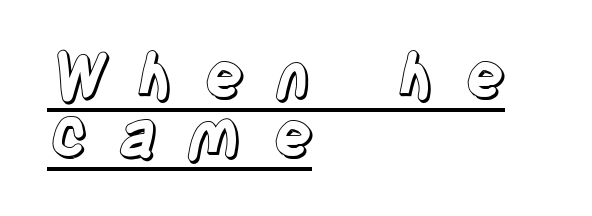
Tracking value appears strongly positive — letters spread wide. Does the leading feel generous? Not at all — it's pinched. These lines stack with their left ends in a neat column. Underlined type. The passage shown is typed in a proportional face where columns would drift.
